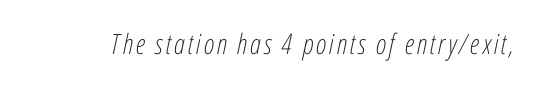
The image shows 28 px light, condensed type, italic (leaning right); set not underlined; low stroke contrast and a medium x-height.
